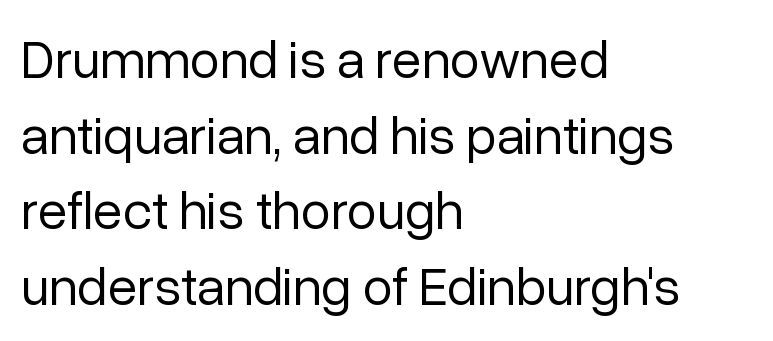
Q: Is the text bold? A: No.
Q: Is the text italic (slanted)? A: No, it is upright.
Q: Is the typeface a serif or a sans-serif typeface? A: Sans-serif.
Q: Is the text underlined? A: No.
Q: How is the paragraph aligned? A: Left-aligned.
Q: Is the spacing between letters normal or unusually wide? A: Normal.
Q: Is the spacing between lines tight, normal or loose? A: Normal.
Q: Width (condensed, normal, or wide)? A: Normal.
Q: Stroke contrast? A: Low.
Q: x-height? A: Medium.
Q: Monospaced? A: No.
